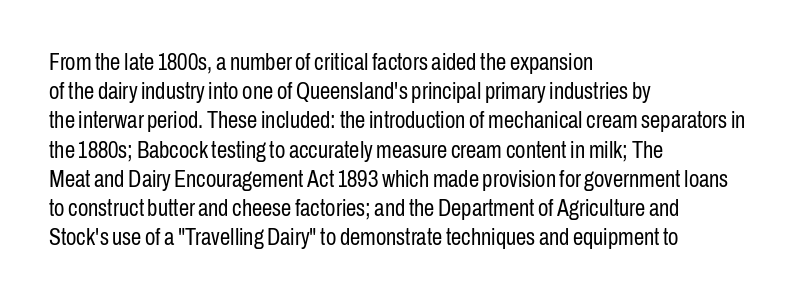
{"italic": "no", "bold": "no", "underline": "no", "align": "left", "line_spacing": "normal", "line_spacing_ratio": 1.27, "letter_spacing": "normal", "letter_spacing_em": 0.0, "glyph_px": 23}
